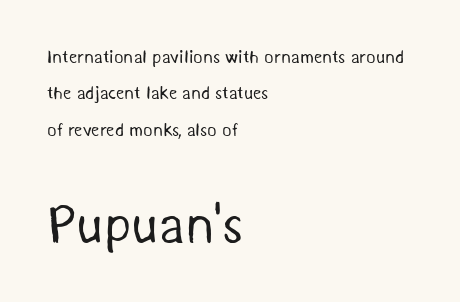
{"serif": "no", "bold": "no", "weight": "regular", "width": "normal", "stroke_contrast": "medium", "x_height": "medium", "monospaced": "no", "underline": "no", "align": "left", "line_spacing": "loose", "line_spacing_ratio": 2.02, "letter_spacing": "normal", "letter_spacing_em": 0.0, "larger_block": "second", "size_ratio": 2.94, "glyph_px": 53}
